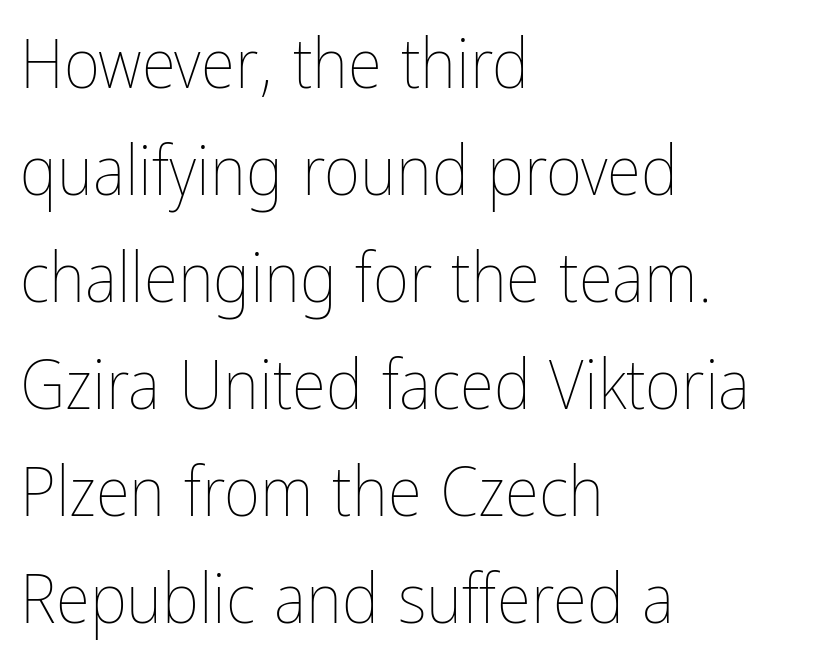
Horizontal alignment here is leftward, the default for most running prose. Words float on clear page, feet unadorned. Summary of vertical rhythm: regular, with standard interline spacing. Quick note: not italic, upright. The tracking reads as untouched default to a designer's eye.
